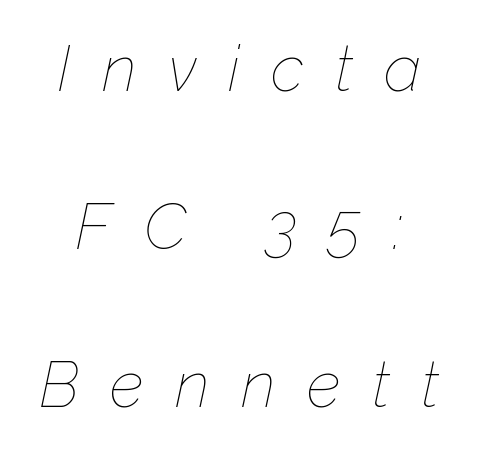
Q: Is the text bold? A: No.
Q: Is the text italic (slanted)? A: Yes, it leans right by about 12 degrees.
Q: Is the text underlined? A: No.
Q: Is the spacing between letters normal or unusually wide? A: Unusually wide.
Q: Is the spacing between lines tight, normal or loose? A: Loose.
Q: Width (condensed, normal, or wide)? A: Normal.
Q: Stroke contrast? A: Low.
Q: x-height? A: Medium.
Q: Monospaced? A: No.
